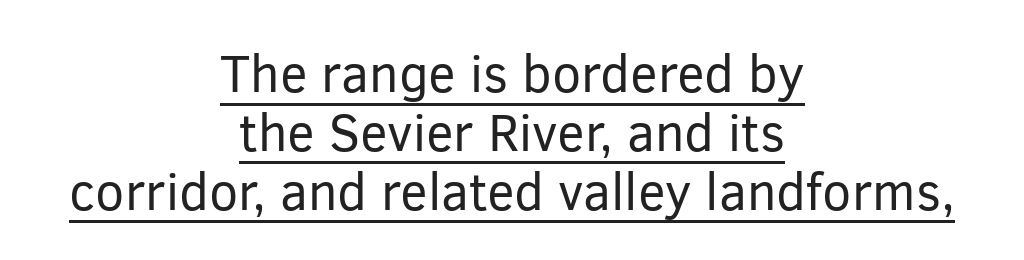
{"serif": "no", "italic": "no", "bold": "no", "weight": "regular", "width": "normal", "stroke_contrast": "low", "x_height": "medium", "monospaced": "no", "underline": "yes", "align": "center", "line_spacing": "tight", "line_spacing_ratio": 1.13, "letter_spacing": "normal", "letter_spacing_em": 0.0, "glyph_px": 52}
